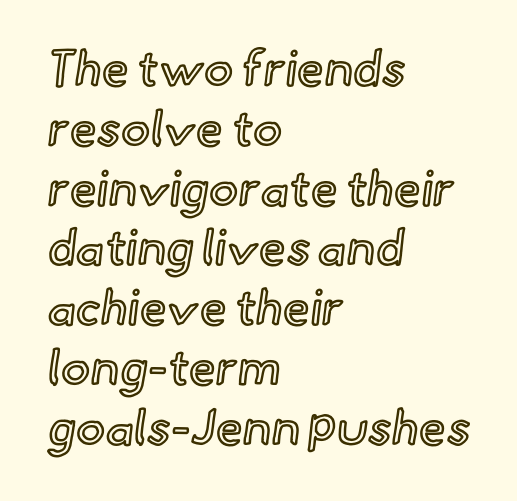
{"width": "normal", "x_height": "small", "monospaced": "no", "underline": "no", "align": "left", "line_spacing_ratio": 1.22, "letter_spacing": "normal", "letter_spacing_em": 0.0, "glyph_px": 49}
